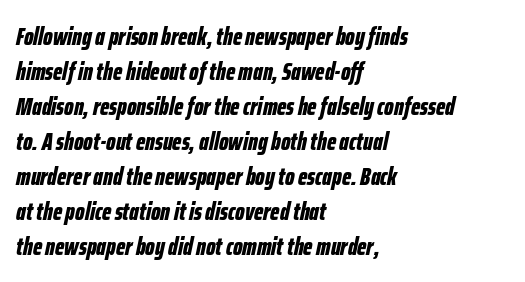
Teacher's note: observe the even left margin — that is flush-left alignment. A clean baseline with only descenders dipping below it. The lettering tilts uniformly, giving the passage an italic look. Leading matches the norm, producing a regular column. Strokes here are thick enough to call this a true bold. You could call the tracking neutral — neither tight nor loose.
